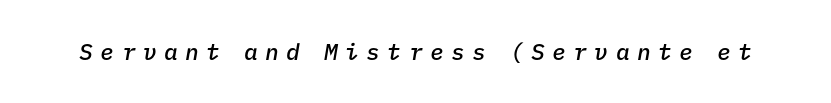
Decoration check: the copy has no underline. The specimen reads as italic at a glance. The gaps between neighbouring characters are conspicuously large. A somewhat darkened texture: the type is semibold rather than bold.
